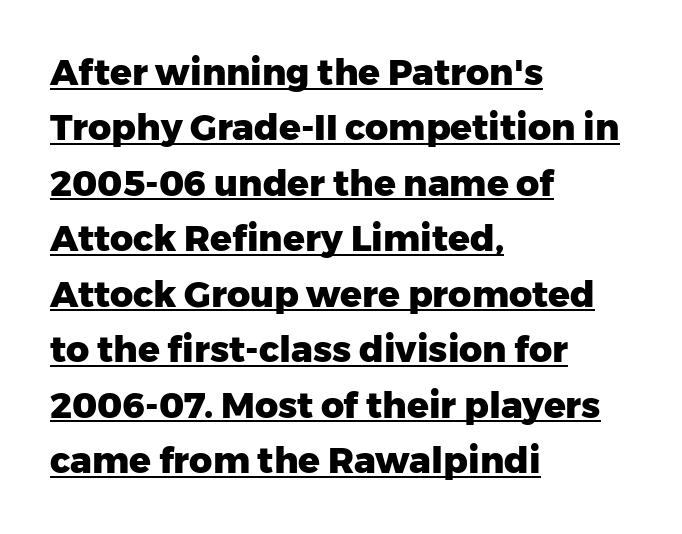
{"serif": "no", "italic": "no", "bold": "yes", "weight": "heavy", "width": "normal", "stroke_contrast": "low", "x_height": "medium", "monospaced": "no", "underline": "yes", "align": "left", "line_spacing": "normal", "line_spacing_ratio": 1.54, "letter_spacing": "normal", "letter_spacing_em": 0.0, "glyph_px": 36}
